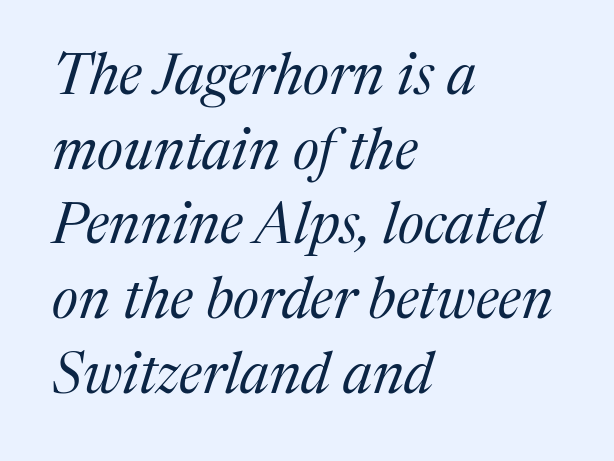
The image shows 57 px regular-weight serif type, italic (leaning right); set left-aligned, normal line spacing (1.31x), normal letter spacing, not underlined; medium stroke contrast and a medium x-height.
